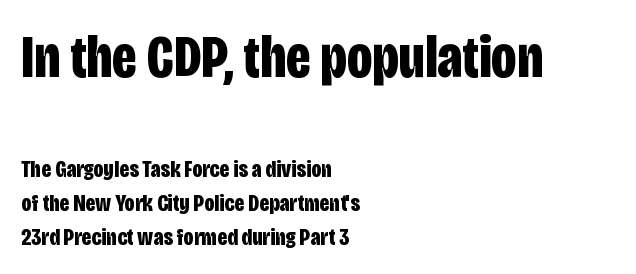
Whoever set this made the first block the dominant, larger element. These lines were composed using upright roman letters. This sample has the flowing, uneven cadence of proportional lettering. A classic flush-left, rag-right setting is used for this passage. Note: no serifs on the glyphs. The space directly below the letters is spotless.
